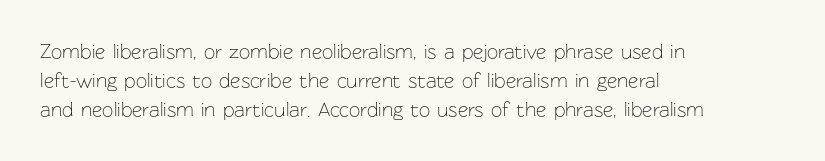
{"italic": "no", "bold": "no", "underline": "no", "align": "left", "line_spacing": "normal", "line_spacing_ratio": 1.45, "letter_spacing": "normal", "letter_spacing_em": 0.0, "glyph_px": 20}
